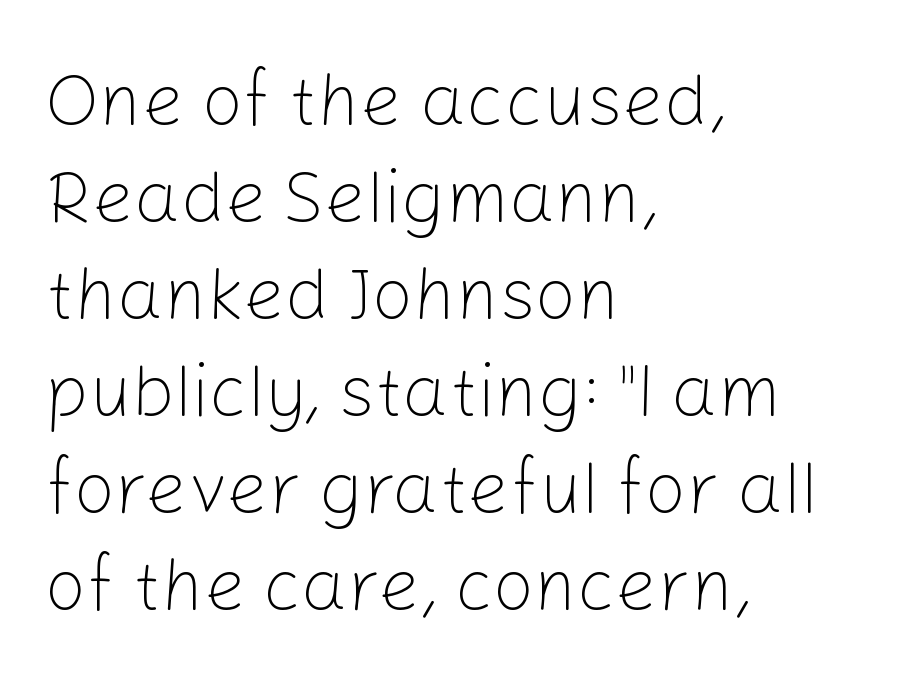
{"serif": "no", "italic": "no", "bold": "no", "weight": "light", "width": "normal", "stroke_contrast": "low", "x_height": "medium", "monospaced": "no", "underline": "no", "align": "left", "line_spacing": "normal", "line_spacing_ratio": 1.33, "letter_spacing": "normal", "letter_spacing_em": 0.0, "glyph_px": 73}
